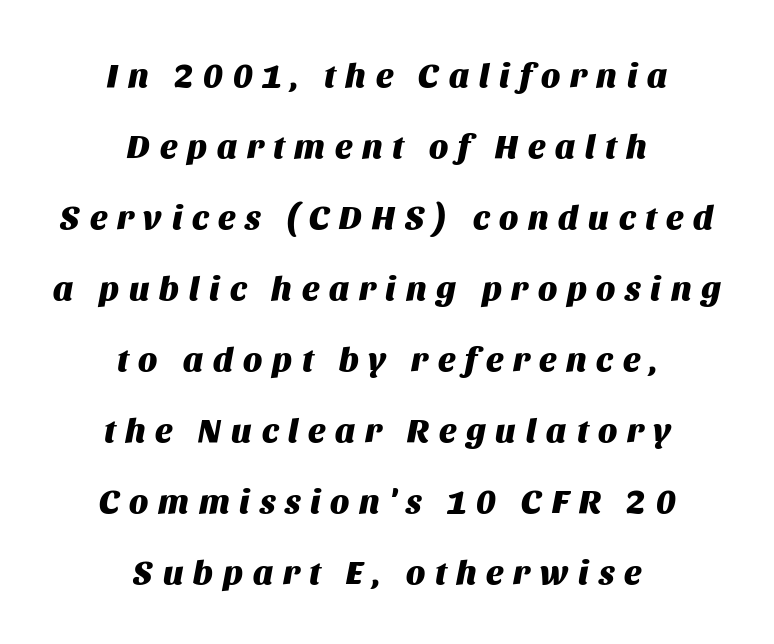
These lines carry a lot of weight — the face is fully bold. Italic? Definitely — the glyphs are oblique. If you measured baseline to baseline, you'd find a long distance. The specimen omits any rule beneath the text block's lines. Where is the straight margin? There isn't one; the lines are centered. Spacing verdict: proportional, widths tailored to each character.
